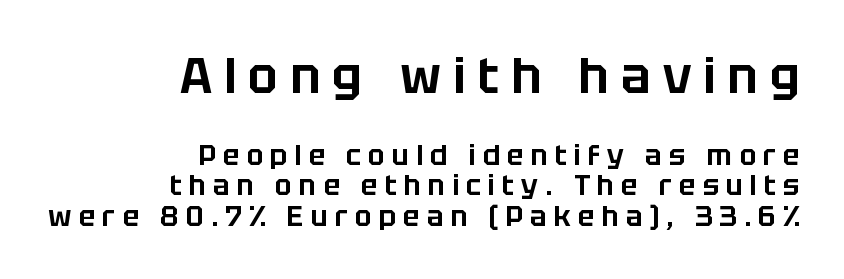
The image shows 49 px sans-serif type, upright; set right-aligned, tight line spacing (1.09x), unusually wide letter spacing (+0.25 em), not underlined; the first (top) block is 1.75x larger; low stroke contrast and a large x-height.
